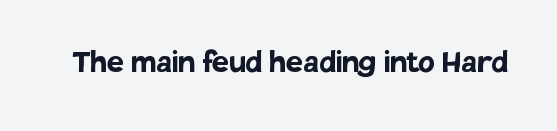
The image shows 38 px semibold sans-serif type, upright; set normal letter spacing, not underlined; low stroke contrast and a large x-height.
